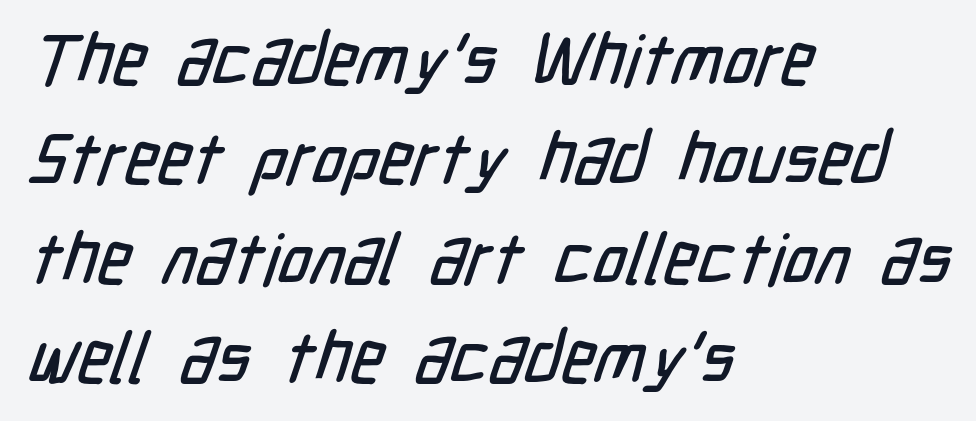
The image shows 71 px condensed sans-serif type; set left-aligned, normal line spacing (1.4x), normal letter spacing, not underlined; low stroke contrast and a medium x-height.
